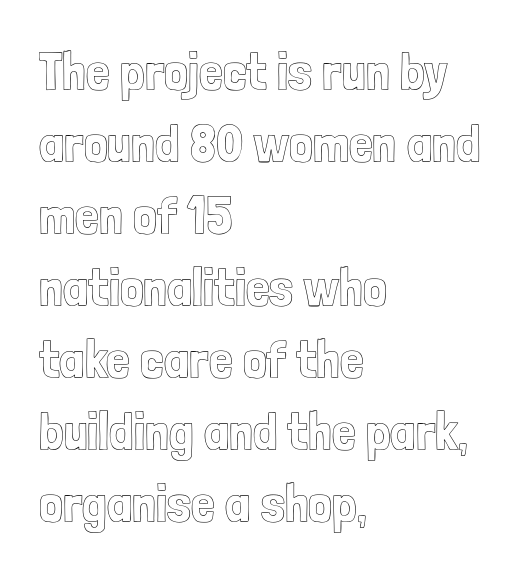
Q: Is the text italic (slanted)? A: No, it is upright.
Q: Is the text underlined? A: No.
Q: How is the paragraph aligned? A: Left-aligned.
Q: Is the spacing between letters normal or unusually wide? A: Normal.
Q: Is the spacing between lines tight, normal or loose? A: Normal.
Q: Width (condensed, normal, or wide)? A: Condensed.
Q: x-height? A: Medium.
Q: Monospaced? A: No.
